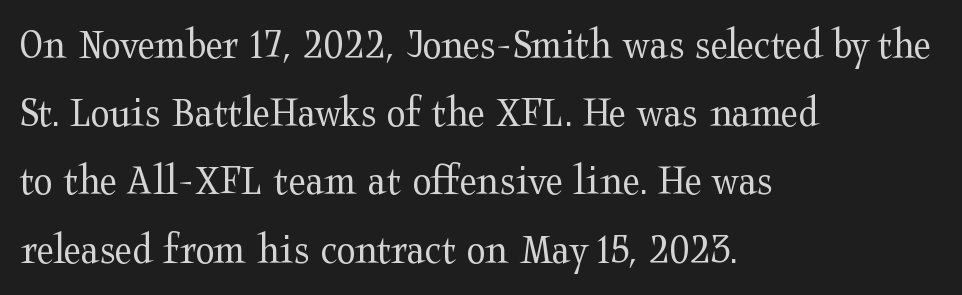
{"serif": "yes", "italic": "no", "bold": "no", "weight": "regular", "width": "wide", "stroke_contrast": "medium", "x_height": "medium", "monospaced": "no", "underline": "no", "align": "left", "line_spacing": "normal", "line_spacing_ratio": 1.55, "letter_spacing": "normal", "letter_spacing_em": 0.0, "glyph_px": 44}
